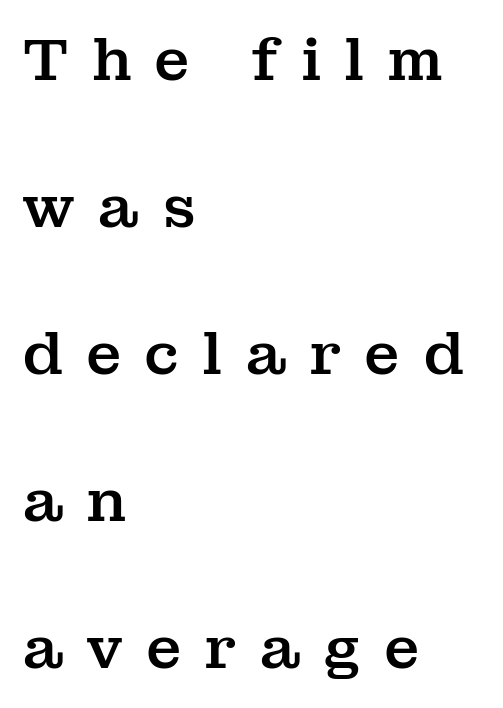
Q: Is the text italic (slanted)? A: No, it is upright.
Q: Is the typeface a serif or a sans-serif typeface? A: Serif.
Q: Is the text underlined? A: No.
Q: How is the paragraph aligned? A: Left-aligned.
Q: Is the spacing between letters normal or unusually wide? A: Unusually wide.
Q: Is the spacing between lines tight, normal or loose? A: Loose.
Q: Width (condensed, normal, or wide)? A: Normal.
Q: Stroke contrast? A: Medium.
Q: x-height? A: Medium.
Q: Monospaced? A: No.
